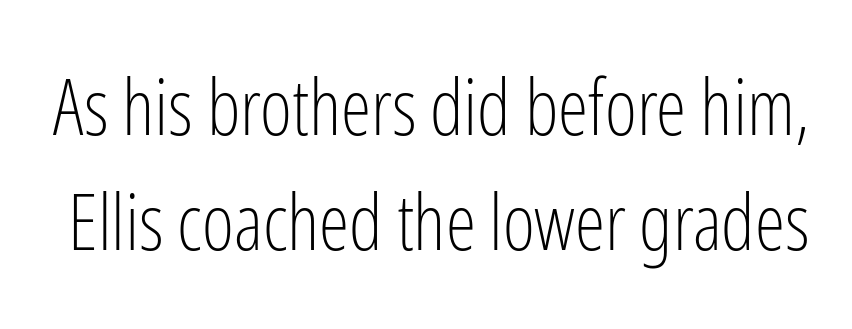
These lines keep a tight, regular rhythm from letter to letter. Counters stay open thanks to moderate or lighter strokes. You can tell it's not italic because the verticals are truly vertical. Note: no serifs on the glyphs. Notice how descenders clear the ascenders below comfortably — that's standard leading.
